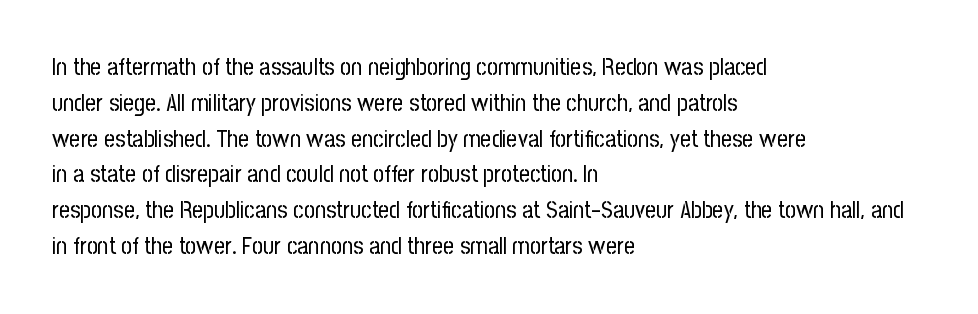
Q: Is the text bold? A: No.
Q: Is the text italic (slanted)? A: No, it is upright.
Q: Is the text underlined? A: No.
Q: How is the paragraph aligned? A: Left-aligned.
Q: Is the spacing between letters normal or unusually wide? A: Normal.
Q: Is the spacing between lines tight, normal or loose? A: Normal.
